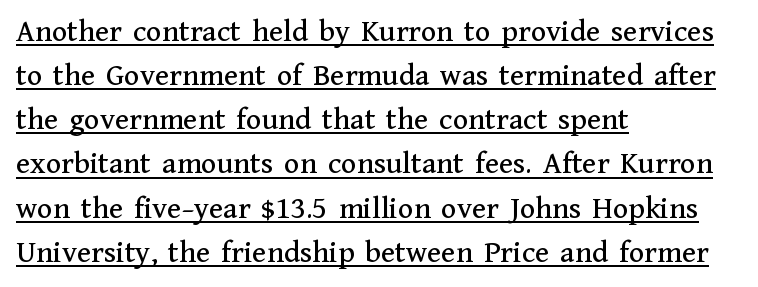
{"serif": "yes", "italic": "no", "width": "normal", "stroke_contrast": "medium", "x_height": "medium", "monospaced": "no", "underline": "yes", "align": "left", "line_spacing": "normal", "line_spacing_ratio": 1.38, "letter_spacing": "normal", "letter_spacing_em": 0.0, "glyph_px": 32}
